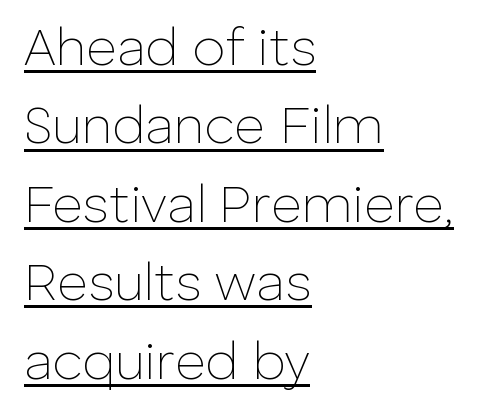
Q: Is the text bold? A: No.
Q: Is the text italic (slanted)? A: No, it is upright.
Q: Is the typeface a serif or a sans-serif typeface? A: Sans-serif.
Q: Is the text underlined? A: Yes.
Q: How is the paragraph aligned? A: Left-aligned.
Q: Is the spacing between letters normal or unusually wide? A: Normal.
Q: Is the spacing between lines tight, normal or loose? A: Normal.
Q: Width (condensed, normal, or wide)? A: Normal.
Q: Stroke contrast? A: Low.
Q: x-height? A: Medium.
Q: Monospaced? A: No.
